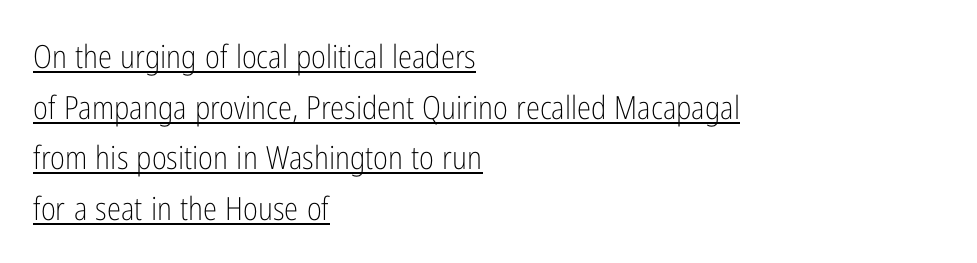
Nope, no serifs anywhere on these letters. Short note: letters normally spaced. Leftover space on each line is placed entirely after the last word. Do the characters align in a grid? No, the font is proportional.
